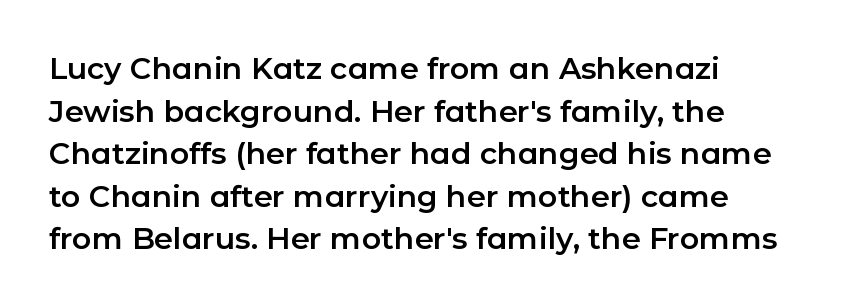
Q: Is the text italic (slanted)? A: No, it is upright.
Q: Is the typeface a serif or a sans-serif typeface? A: Sans-serif.
Q: Is the text underlined? A: No.
Q: How is the paragraph aligned? A: Left-aligned.
Q: Is the spacing between letters normal or unusually wide? A: Normal.
Q: Is the spacing between lines tight, normal or loose? A: Normal.
Q: Width (condensed, normal, or wide)? A: Normal.
Q: Stroke contrast? A: Low.
Q: x-height? A: Medium.
Q: Monospaced? A: No.
